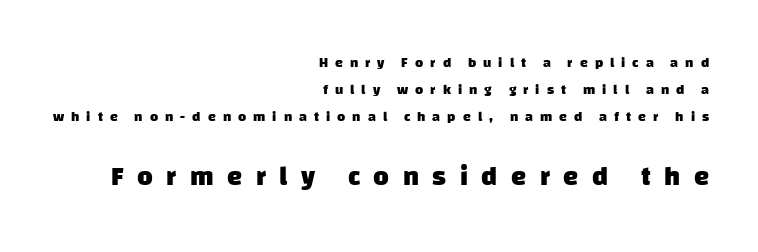
{"bold": "yes", "underline": "no", "align": "right", "line_spacing": "loose", "line_spacing_ratio": 1.92, "letter_spacing": "wide", "letter_spacing_em": 0.5, "larger_block": "second", "size_ratio": 1.93, "glyph_px": 27}
